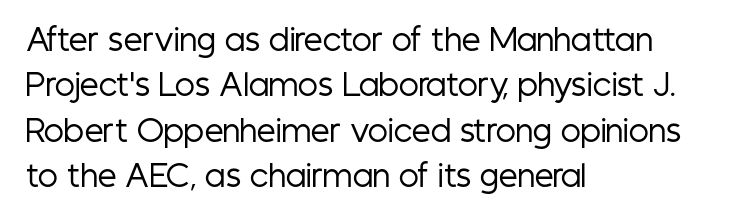
The image shows 30 px regular-weight, condensed sans-serif type, upright; set left-aligned, normal line spacing (1.51x), normal letter spacing, not underlined; low stroke contrast and a medium x-height.
